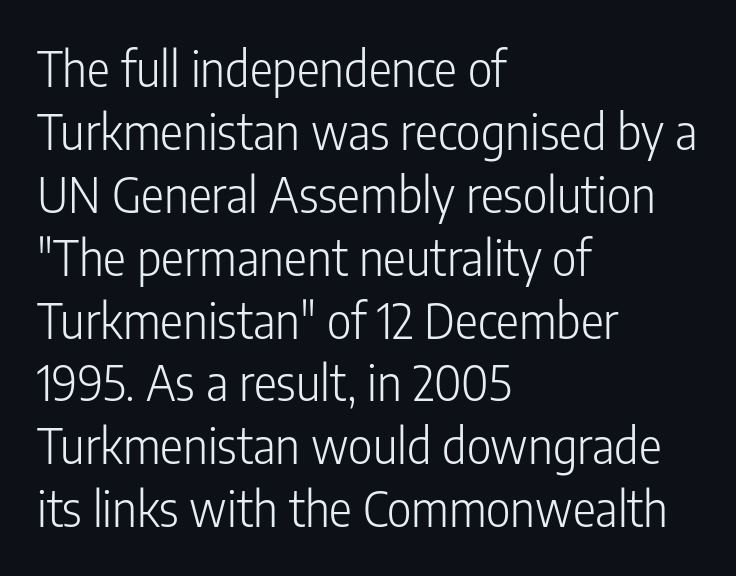
{"serif": "no", "italic": "no", "bold": "no", "weight": "light", "width": "condensed", "stroke_contrast": "low", "x_height": "medium", "monospaced": "no", "underline": "no", "align": "left", "line_spacing": "normal", "line_spacing_ratio": 1.31, "letter_spacing": "normal", "letter_spacing_em": 0.0, "glyph_px": 48}
